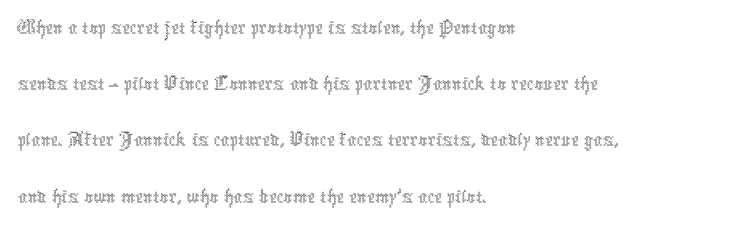
{"italic": "no", "bold": "no", "weight": "thin", "width": "condensed", "x_height": "medium", "monospaced": "no", "underline": "no", "align": "left", "line_spacing": "normal", "line_spacing_ratio": 1.25, "letter_spacing": "normal", "letter_spacing_em": 0.0, "glyph_px": 45}
